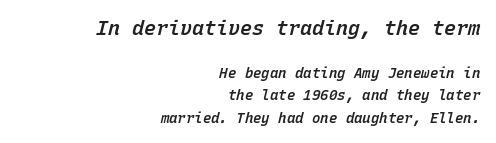
The composition opens big and finishes small. I'd describe the lettering as semibold — firm but not a full bold. Check under the words: just untouched page. Looking at the ascenders, they clearly lean. Layout note: lines flush right. These lines sit exactly where default settings would place them.
